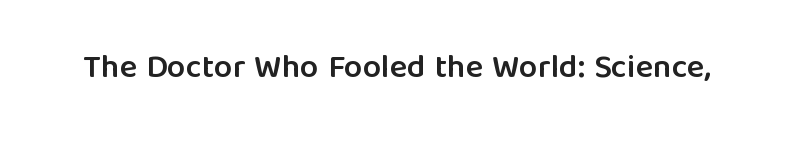
{"serif": "no", "italic": "no", "bold": "semi", "weight": "semibold", "width": "normal", "stroke_contrast": "low", "x_height": "medium", "monospaced": "no", "underline": "no", "letter_spacing": "normal", "letter_spacing_em": 0.0, "glyph_px": 33}
